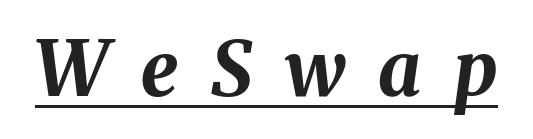
Q: Is the text bold? A: Yes.
Q: Is the text italic (slanted)? A: Yes, it leans right by about 8 degrees.
Q: Is the text underlined? A: Yes.
Q: Is the spacing between letters normal or unusually wide? A: Unusually wide.
Q: Width (condensed, normal, or wide)? A: Normal.
Q: Stroke contrast? A: Medium.
Q: x-height? A: Medium.
Q: Monospaced? A: No.
